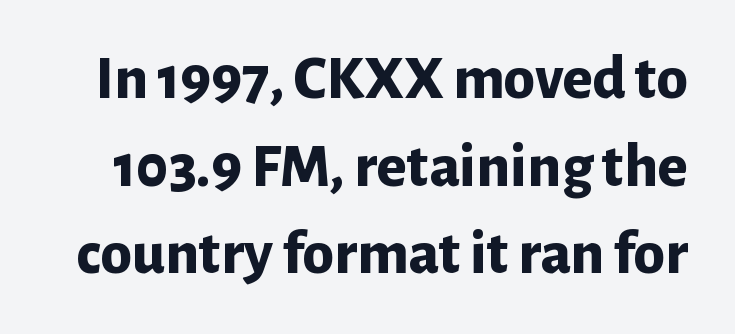
Q: Is the text bold? A: Yes.
Q: Is the text italic (slanted)? A: No, it is upright.
Q: Is the typeface a serif or a sans-serif typeface? A: Sans-serif.
Q: Is the text underlined? A: No.
Q: Is the spacing between letters normal or unusually wide? A: Normal.
Q: Is the spacing between lines tight, normal or loose? A: Normal.
Q: Width (condensed, normal, or wide)? A: Normal.
Q: Stroke contrast? A: Low.
Q: x-height? A: Medium.
Q: Monospaced? A: No.
